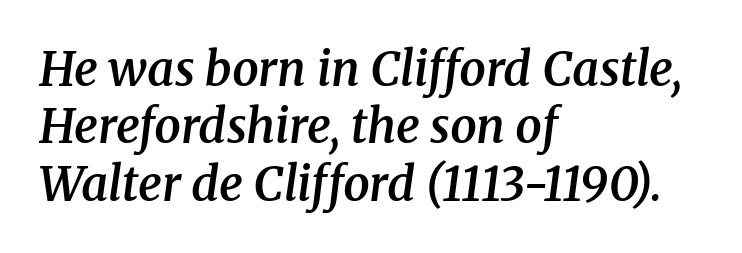
Q: Is the text bold? A: Semi-bold.
Q: Is the text italic (slanted)? A: Yes, it leans right by about 8 degrees.
Q: Is the typeface a serif or a sans-serif typeface? A: Serif.
Q: Is the text underlined? A: No.
Q: How is the paragraph aligned? A: Left-aligned.
Q: Is the spacing between letters normal or unusually wide? A: Normal.
Q: Width (condensed, normal, or wide)? A: Normal.
Q: Stroke contrast? A: Medium.
Q: x-height? A: Medium.
Q: Monospaced? A: No.
